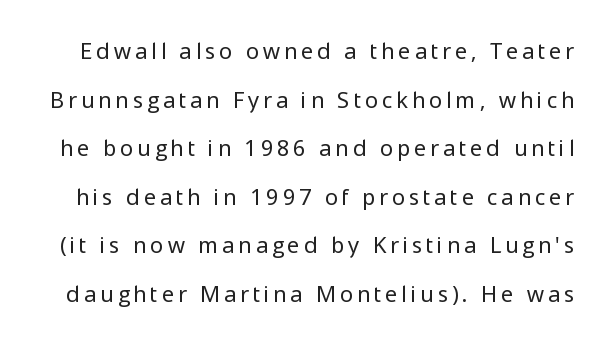
Q: Is the text bold? A: No.
Q: Is the text italic (slanted)? A: No, it is upright.
Q: Is the text underlined? A: No.
Q: Is the spacing between lines tight, normal or loose? A: Loose.
